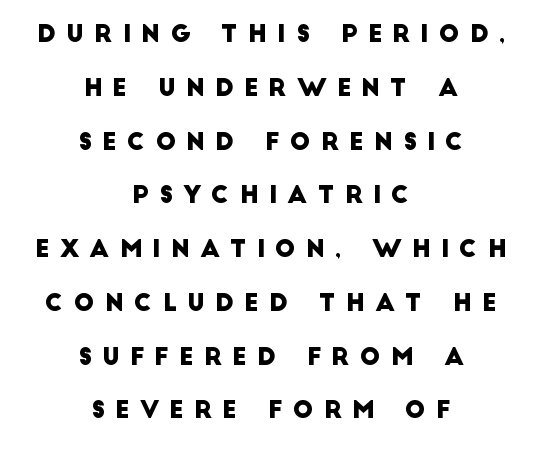
Q: Is the text underlined? A: No.
Q: How is the paragraph aligned? A: Centered.
Q: Is the spacing between letters normal or unusually wide? A: Unusually wide.
Q: Is the spacing between lines tight, normal or loose? A: Loose.
